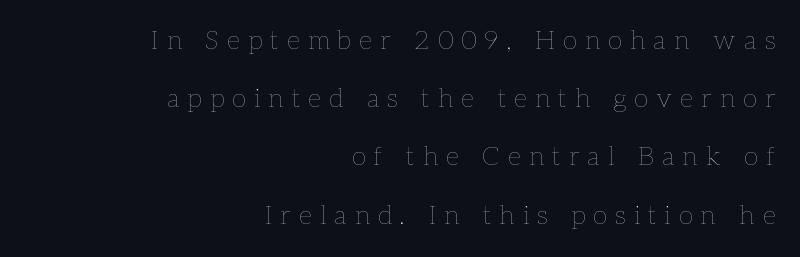
The image shows 26 px text type, upright; set right-aligned, loose line spacing (2.24x), unusually wide letter spacing (+0.32 em), not underlined.
